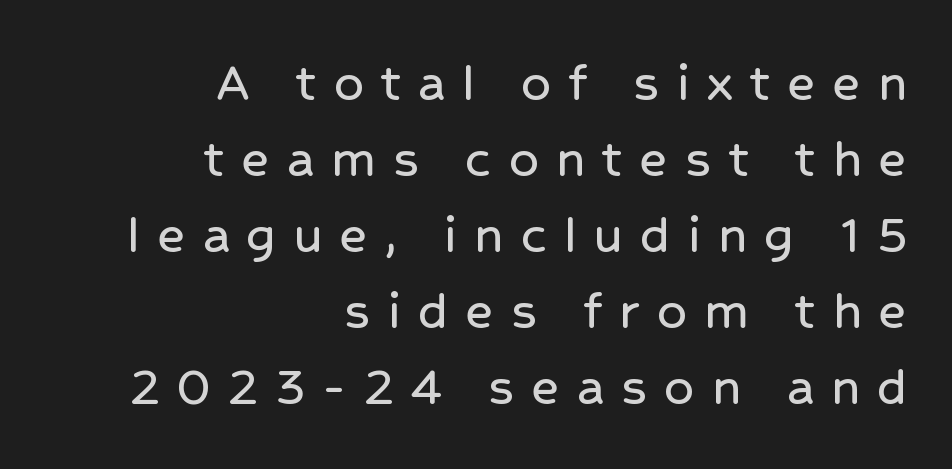
Q: Is the text italic (slanted)? A: No, it is upright.
Q: Is the typeface a serif or a sans-serif typeface? A: Sans-serif.
Q: Is the text underlined? A: No.
Q: How is the paragraph aligned? A: Right-aligned.
Q: Is the spacing between letters normal or unusually wide? A: Unusually wide.
Q: Is the spacing between lines tight, normal or loose? A: Normal.
Q: Width (condensed, normal, or wide)? A: Normal.
Q: Stroke contrast? A: Low.
Q: x-height? A: Medium.
Q: Monospaced? A: No.
